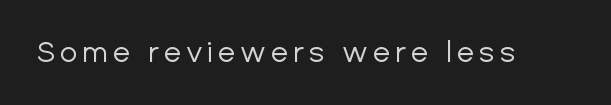
Q: Is the text bold? A: No.
Q: Is the text italic (slanted)? A: No, it is upright.
Q: Is the typeface a serif or a sans-serif typeface? A: Sans-serif.
Q: Is the text underlined? A: No.
Q: Width (condensed, normal, or wide)? A: Normal.
Q: Stroke contrast? A: Low.
Q: x-height? A: Medium.
Q: Monospaced? A: No.
